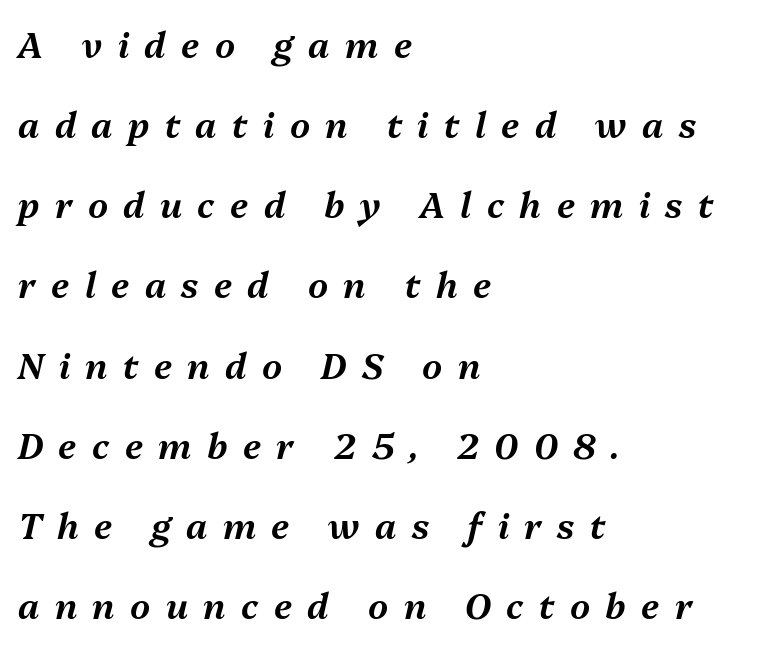
This sample has the flowing, uneven cadence of proportional lettering. A bare baseline throughout the passage. Caption: multi-line text, flush left, ragged right. A typesetter would call this leading open, well beyond the default. These lines were composed using italics. The horizontal fit of the characters is loose and conspicuously gappy.
